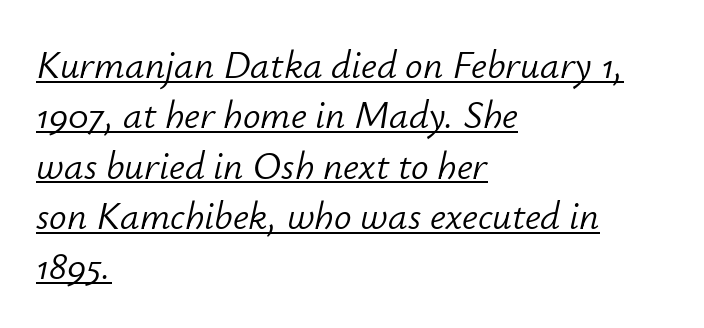
Q: Is the text bold? A: No.
Q: Is the text italic (slanted)? A: Yes, it leans right by about 12 degrees.
Q: Is the text underlined? A: Yes.
Q: How is the paragraph aligned? A: Left-aligned.
Q: Is the spacing between letters normal or unusually wide? A: Normal.
Q: Is the spacing between lines tight, normal or loose? A: Normal.
Q: Width (condensed, normal, or wide)? A: Normal.
Q: Stroke contrast? A: Low.
Q: x-height? A: Small.
Q: Monospaced? A: No.
